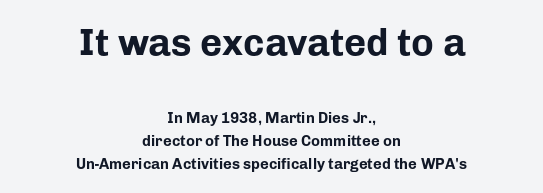
{"serif": "no", "italic": "no", "bold": "yes", "weight": "bold", "width": "normal", "stroke_contrast": "low", "x_height": "medium", "monospaced": "no", "underline": "no", "align": "center", "line_spacing": "normal", "line_spacing_ratio": 1.54, "letter_spacing": "normal", "letter_spacing_em": 0.0, "larger_block": "first", "size_ratio": 2.53, "glyph_px": 38}
